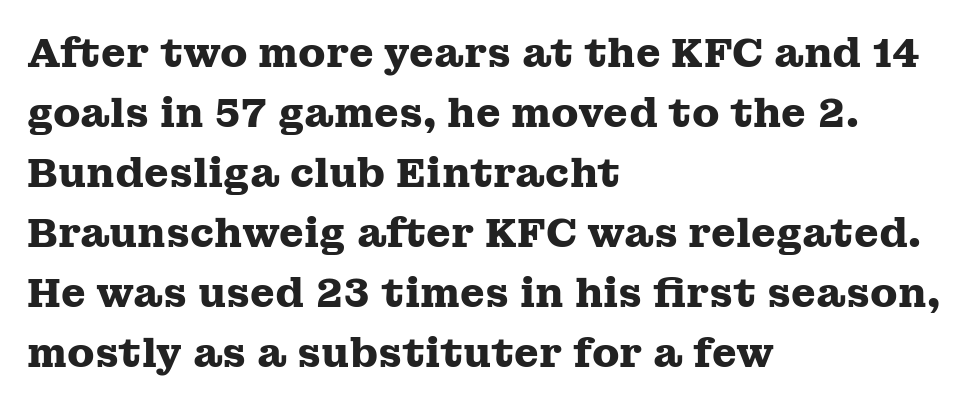
{"serif": "yes", "italic": "no", "bold": "yes", "weight": "heavy", "width": "wide", "stroke_contrast": "medium", "x_height": "medium", "monospaced": "no", "underline": "no", "align": "left", "line_spacing": "normal", "line_spacing_ratio": 1.5, "letter_spacing": "normal", "letter_spacing_em": 0.0, "glyph_px": 40}
